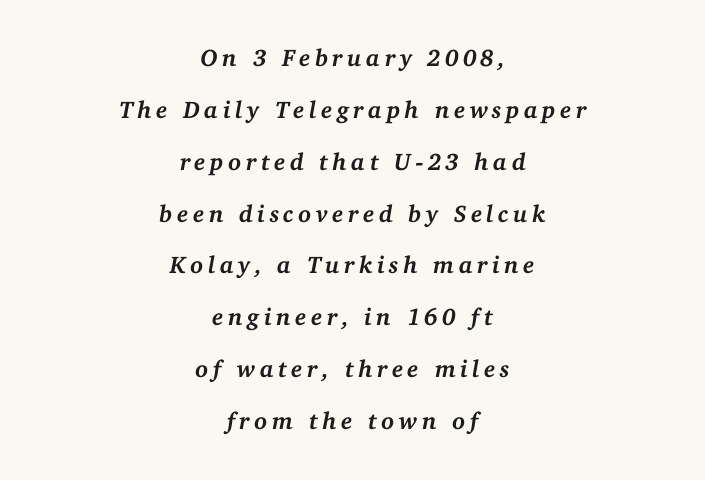
{"italic": "yes", "lean": "right", "slant_degrees": 11, "bold": "yes", "underline": "no", "align": "center", "line_spacing": "loose", "line_spacing_ratio": 2.16, "glyph_px": 24}
